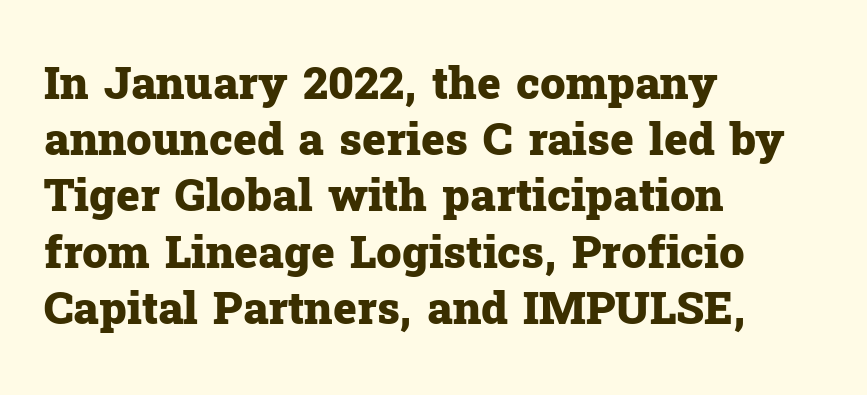
The image shows 45 px heavy serif type, upright; set left-aligned, normal line spacing (1.25x), normal letter spacing, not underlined; low stroke contrast and a medium x-height.
